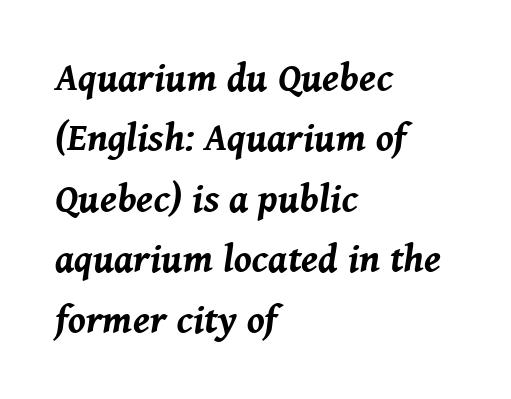
Which margin do the lines hug? The left one — the right edge is uneven. What weight is shown? A full bold with thick strokes. Successive baselines arrive at the customary interval. Glance below the letters and you will spot only blank space.
